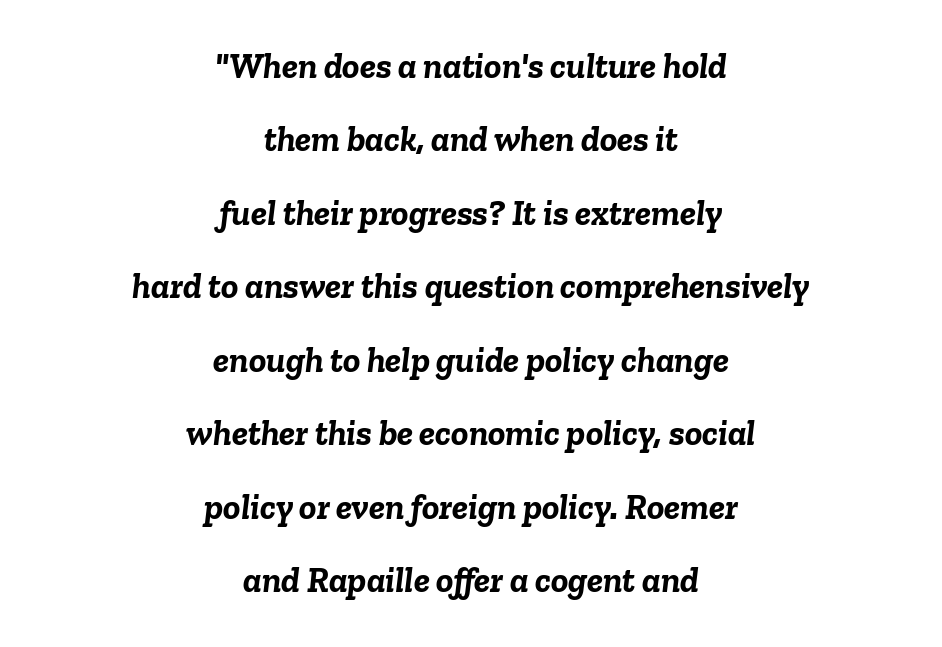
There is no visible air inserted between adjacent glyphs. Designer's note — italics engaged. Underlining? Definitely not there. Here the designer chose a conventional face with non-uniform glyph widths.
